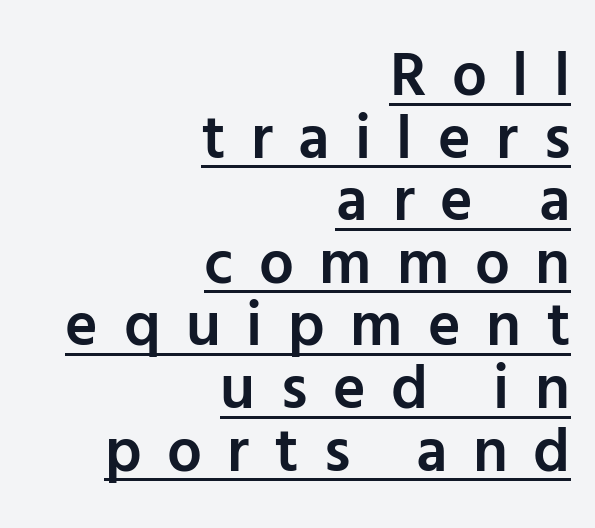
Is the block centered? No — it sits flush against the right margin. Cramped leading. These lines are composed in type without serifs. The line texture is sparse and dotted thanks to wide tracking. A baseline rule has been typeset under these characters. Each letter keeps its own natural width here, so spacing adapts to shape.
